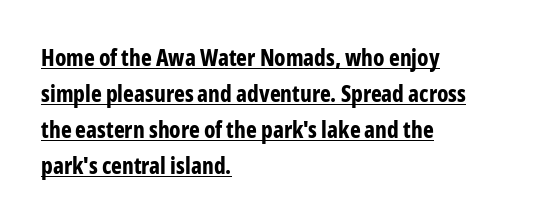
{"italic": "no", "bold": "yes", "underline": "yes", "align": "left", "line_spacing": "normal", "line_spacing_ratio": 1.56, "letter_spacing": "normal", "letter_spacing_em": 0.0, "glyph_px": 23}
